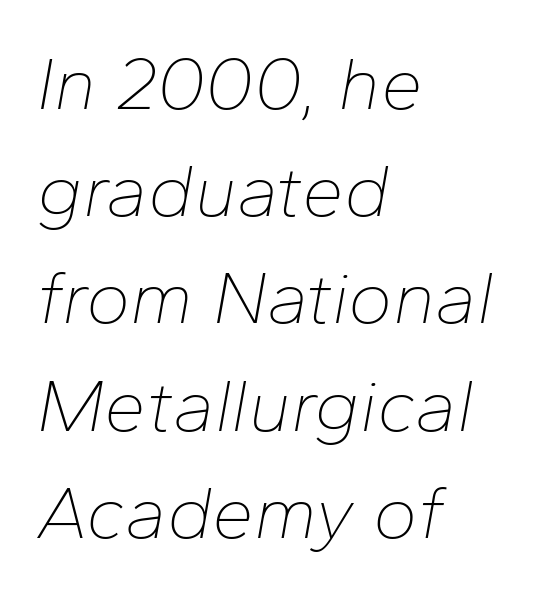
The image shows 75 px thin type, italic (leaning right); set left-aligned, normal line spacing (1.43x), normal letter spacing, not underlined; low stroke contrast and a medium x-height.
